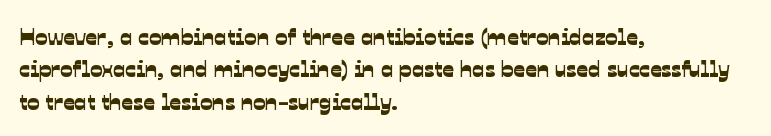
The image shows 23 px text type; set left-aligned, normal line spacing (1.41x), normal letter spacing, not underlined.
